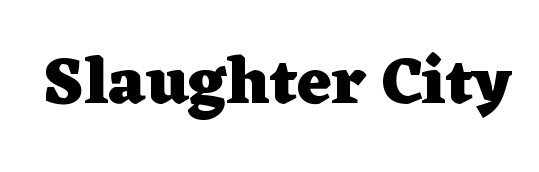
You'd pick this weight for a headline — it's a proper bold. The letters stand upright; this is a roman face. This sample uses a serif face. Character widths vary here, with narrow letters taking less room than wide ones. Underline: absent. Short note: letters normally spaced.
